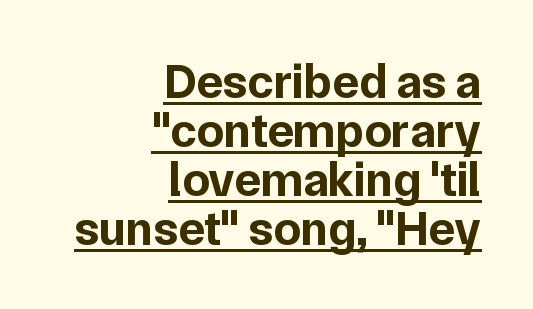
The image shows 49 px bold sans-serif type, upright; set right-aligned, tight line spacing (1.0x), normal letter spacing, underlined; low stroke contrast and a medium x-height.
